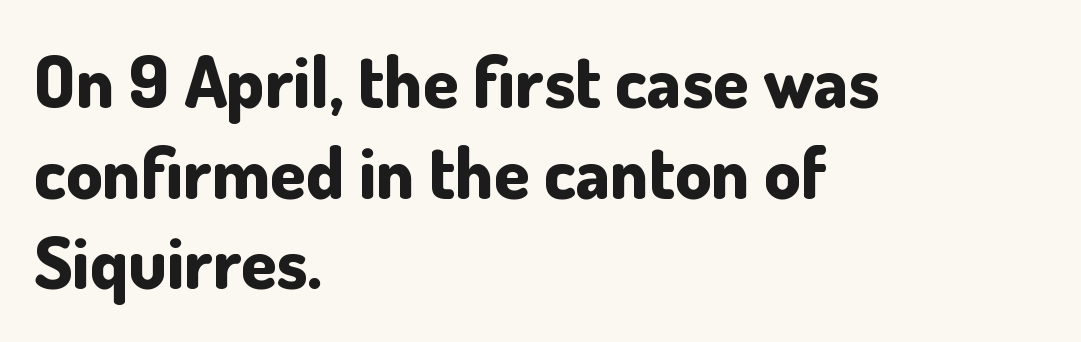
{"serif": "no", "italic": "no", "bold": "yes", "weight": "bold", "width": "normal", "stroke_contrast": "low", "x_height": "small", "monospaced": "no", "underline": "no", "align": "left", "line_spacing": "normal", "line_spacing_ratio": 1.26, "letter_spacing": "normal", "letter_spacing_em": 0.0, "glyph_px": 72}
